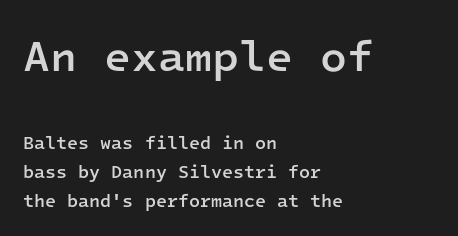
Q: Is the text bold? A: Semi-bold.
Q: Is the text italic (slanted)? A: No, it is upright.
Q: Is the typeface a serif or a sans-serif typeface? A: Sans-serif.
Q: Is the text underlined? A: No.
Q: How is the paragraph aligned? A: Left-aligned.
Q: Is the spacing between letters normal or unusually wide? A: Normal.
Q: Is the spacing between lines tight, normal or loose? A: Normal.
Q: Which block of text is set in a larger size, the first (top) or the second (bottom)? A: The first (top) one.
Q: Width (condensed, normal, or wide)? A: Normal.
Q: Stroke contrast? A: Low.
Q: x-height? A: Medium.
Q: Monospaced? A: Yes.
